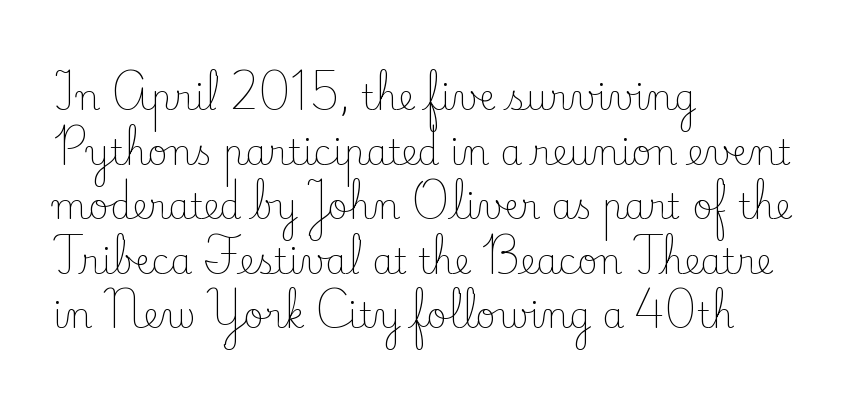
Q: Is the text bold? A: No.
Q: Is the text italic (slanted)? A: No, it is upright.
Q: Is the typeface a serif or a sans-serif typeface? A: Serif.
Q: Is the text underlined? A: No.
Q: How is the paragraph aligned? A: Left-aligned.
Q: Is the spacing between letters normal or unusually wide? A: Normal.
Q: Is the spacing between lines tight, normal or loose? A: Normal.
Q: Width (condensed, normal, or wide)? A: Normal.
Q: Stroke contrast? A: Low.
Q: x-height? A: Small.
Q: Monospaced? A: No.
